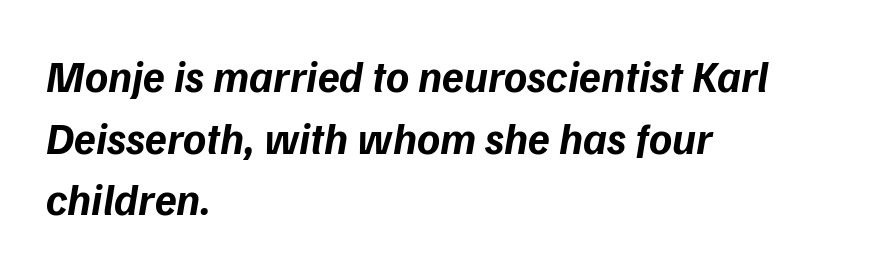
Regular leading. Here the designer chose a conventional face with non-uniform glyph widths. A typesetter would call this zero additional tracking. These lines carry a lot of weight — the face is fully bold. Style check: oblique.
